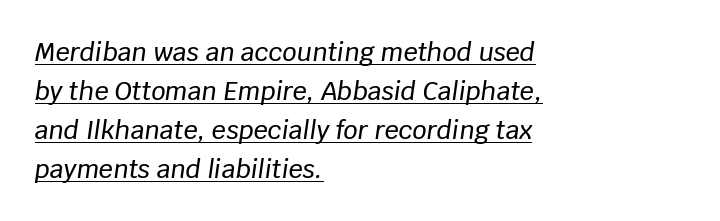
The ragged edge is on the right, which tells us the setting is flush left. Quick note: italic. In designer terms, the underline attribute is active on this setting. Short note: letters normally spaced. Whoever set this chose a conventional vertical rhythm.
